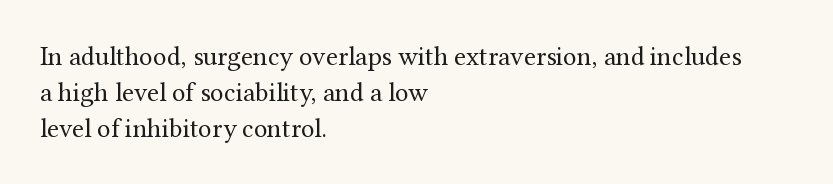
The image shows 27 px text type, upright; set left-aligned, normal line spacing (1.33x), normal letter spacing, not underlined.
